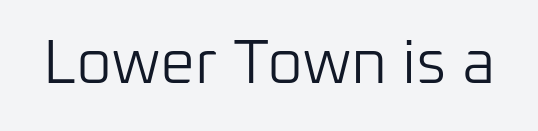
{"serif": "no", "italic": "no", "bold": "no", "weight": "light", "width": "normal", "stroke_contrast": "low", "x_height": "medium", "monospaced": "no", "underline": "no", "letter_spacing": "normal", "letter_spacing_em": 0.0, "glyph_px": 62}
